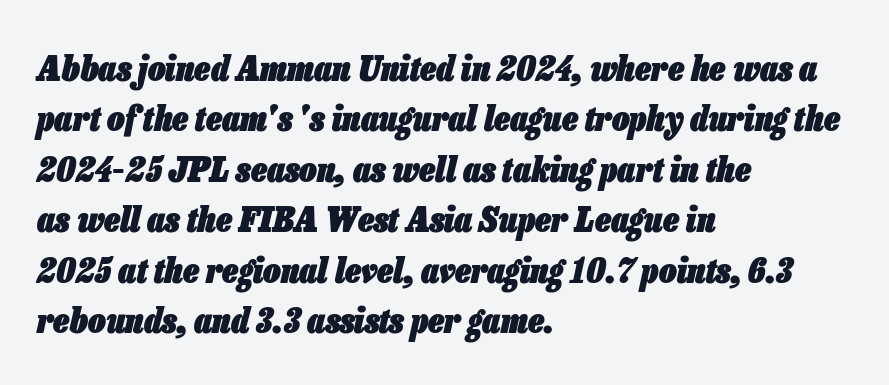
The image shows 35 px heavy, condensed type, italic (leaning right); set left-aligned, normal line spacing (1.44x), normal letter spacing, not underlined; low stroke contrast and a medium x-height.
